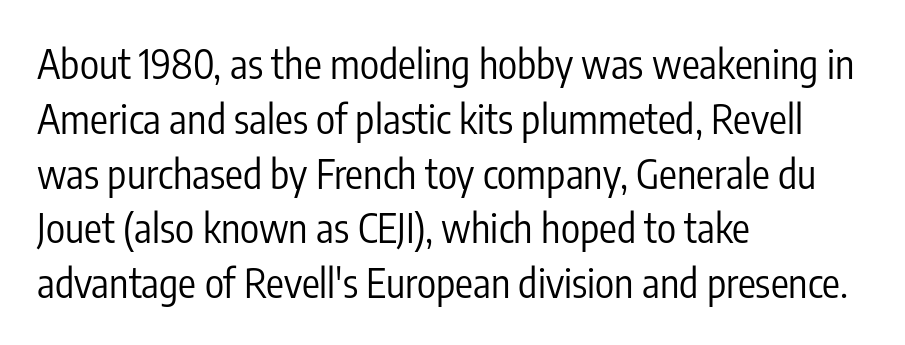
{"serif": "no", "italic": "no", "bold": "no", "weight": "regular", "width": "condensed", "stroke_contrast": "low", "x_height": "medium", "monospaced": "no", "underline": "no", "align": "left", "line_spacing": "normal", "line_spacing_ratio": 1.37, "letter_spacing": "normal", "letter_spacing_em": 0.0, "glyph_px": 40}
